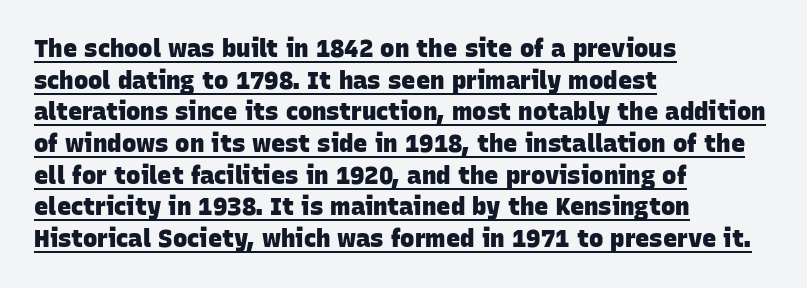
The image shows 24 px bold type; set left-aligned, normal line spacing (1.32x), normal letter spacing, underlined.
